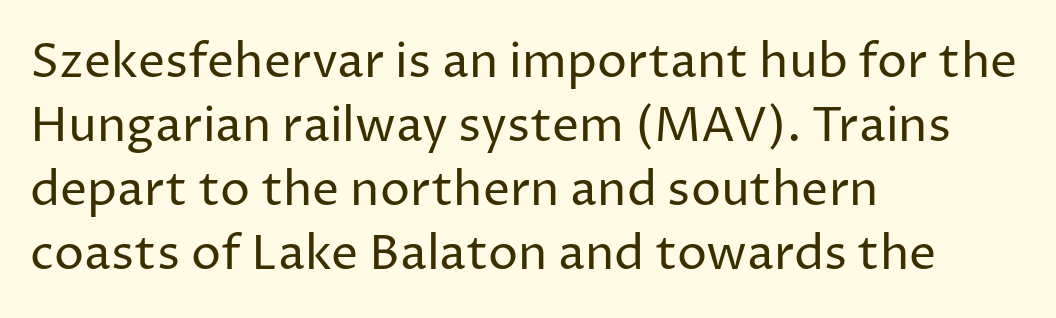
Q: Is the text bold? A: No.
Q: Is the text italic (slanted)? A: No, it is upright.
Q: Is the typeface a serif or a sans-serif typeface? A: Sans-serif.
Q: Is the text underlined? A: No.
Q: How is the paragraph aligned? A: Left-aligned.
Q: Is the spacing between letters normal or unusually wide? A: Normal.
Q: Is the spacing between lines tight, normal or loose? A: Normal.
Q: Width (condensed, normal, or wide)? A: Normal.
Q: Stroke contrast? A: Low.
Q: x-height? A: Medium.
Q: Monospaced? A: No.
